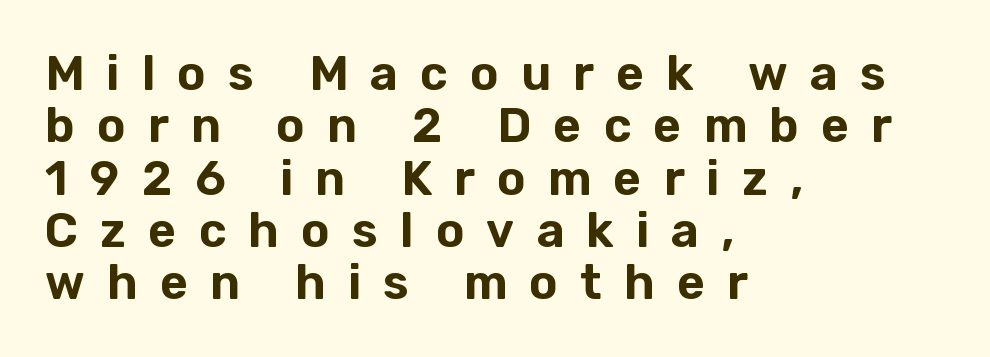
The image shows 48 px sans-serif type, upright; set left-aligned, tight line spacing (1.09x), unusually wide letter spacing (+0.46 em), not underlined; low stroke contrast and a medium x-height.
